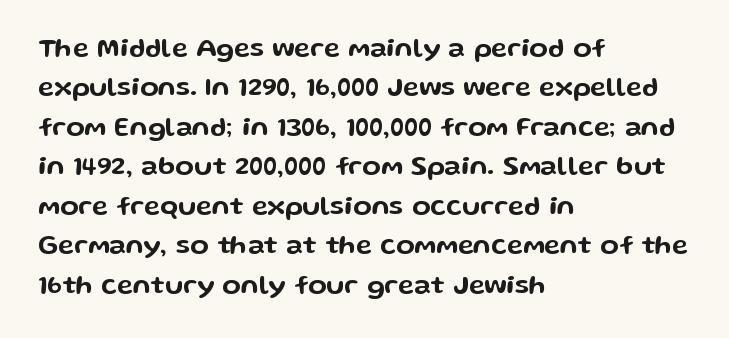
Rule under the text: the space is simply empty. The passage is arranged the way most books set body copy — flush left. This is the regular roman posture of the typeface. Default kerning and tracking; the words read as compact shapes.
